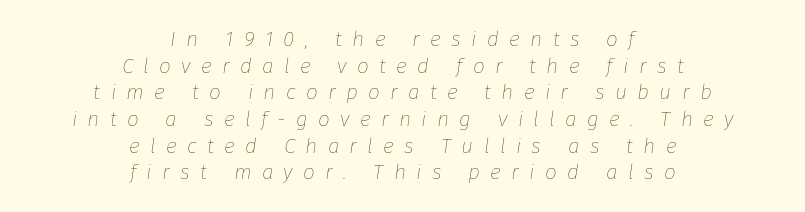
{"italic": "yes", "lean": "right", "slant_degrees": 8, "bold": "no", "underline": "no", "align": "center", "line_spacing": "normal", "line_spacing_ratio": 1.27, "letter_spacing": "wide", "letter_spacing_em": 0.49, "glyph_px": 21}
